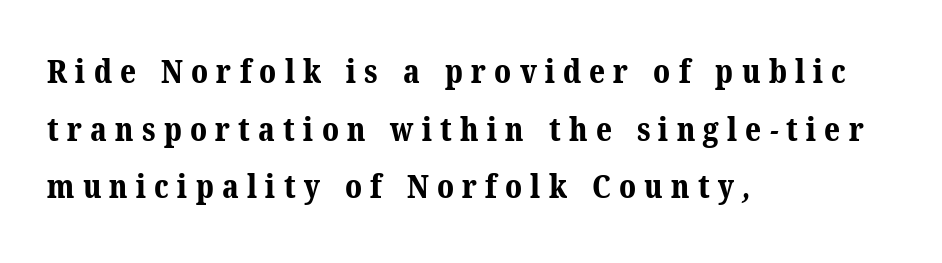
Q: Is the text bold? A: Yes.
Q: Is the typeface a serif or a sans-serif typeface? A: Serif.
Q: Is the text underlined? A: No.
Q: How is the paragraph aligned? A: Left-aligned.
Q: Is the spacing between letters normal or unusually wide? A: Unusually wide.
Q: Width (condensed, normal, or wide)? A: Normal.
Q: Stroke contrast? A: Medium.
Q: x-height? A: Medium.
Q: Monospaced? A: No.
